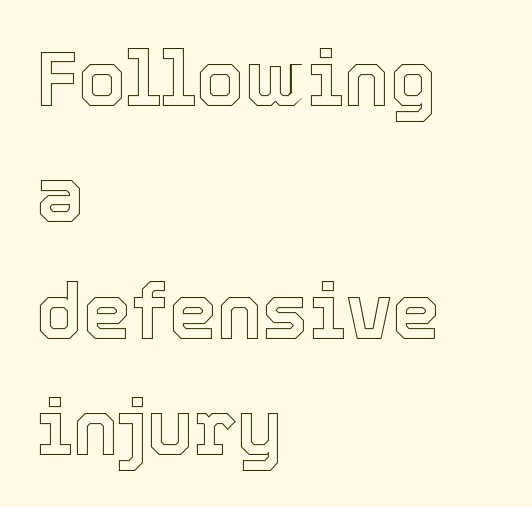
How would I describe the line gaps? Plain and ordinary. Here the designer chose a conventional face with non-uniform glyph widths. The letterforms sit shoulder to shoulder at normal distance. The passage shown is not underscored anywhere. If you drew a ruler down the left edge, every line would touch it. The specimen reads as upright at a glance.
